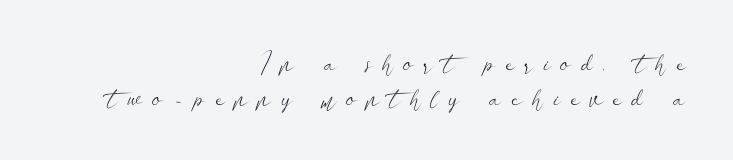
Q: Is the text bold? A: No.
Q: Is the text italic (slanted)? A: Yes.
Q: Is the text underlined? A: No.
Q: How is the paragraph aligned? A: Right-aligned.
Q: Is the spacing between letters normal or unusually wide? A: Unusually wide.
Q: Is the spacing between lines tight, normal or loose? A: Normal.
